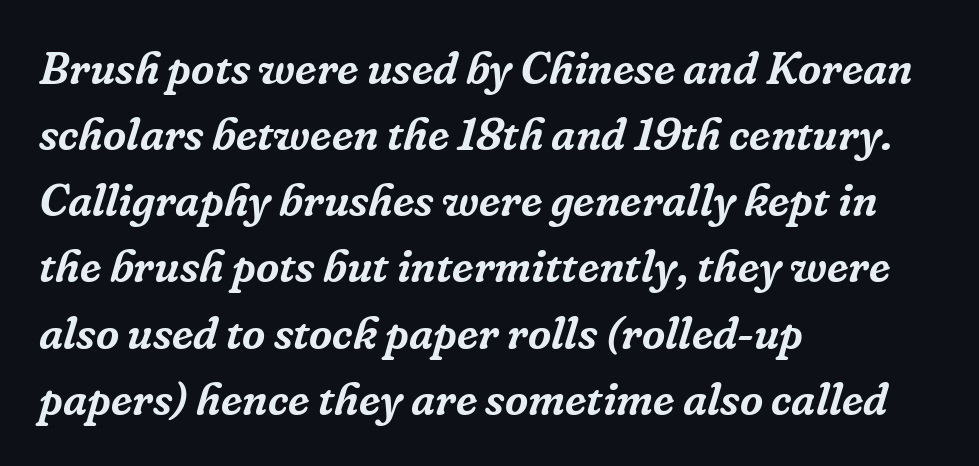
{"serif": "yes", "italic": "yes", "lean": "right", "slant_degrees": 16, "width": "normal", "stroke_contrast": "low", "x_height": "medium", "monospaced": "no", "underline": "no", "align": "left", "line_spacing": "normal", "line_spacing_ratio": 1.47, "letter_spacing": "normal", "letter_spacing_em": 0.0, "glyph_px": 45}
